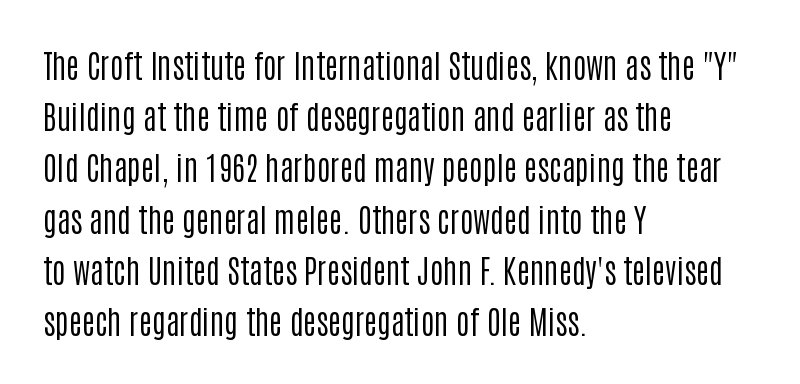
The image shows 32 px regular-weight, condensed sans-serif type, upright; set left-aligned, normal line spacing (1.6x), normal letter spacing, not underlined; low stroke contrast and a large x-height.
